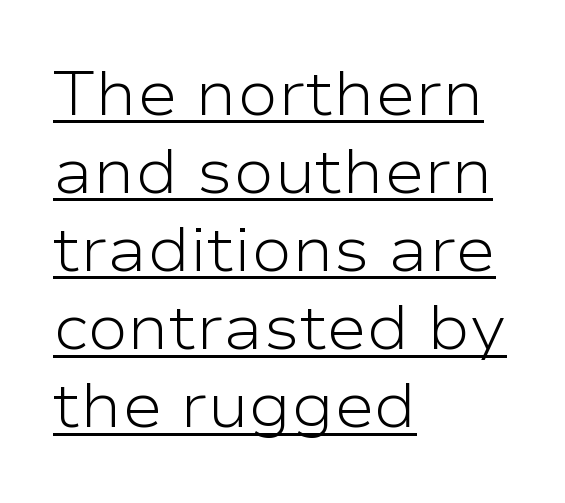
A typesetter would call this leading conventional body-copy spacing. Here the designer chose a conventional face with non-uniform glyph widths. This sample is left-justified, so line endings fall wherever the words run out. A typesetter would label this face a sans. Quick note: underline on.
